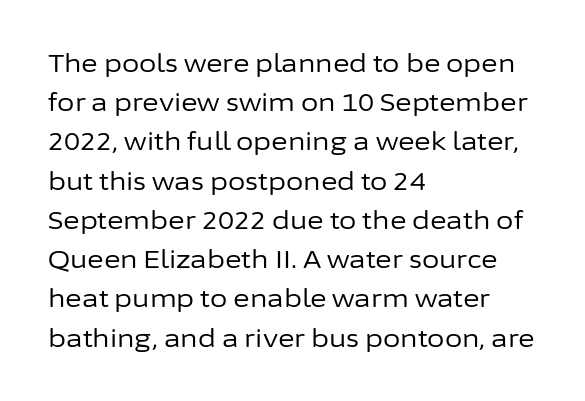
{"italic": "no", "bold": "no", "underline": "no", "align": "left", "line_spacing": "normal", "line_spacing_ratio": 1.57, "letter_spacing": "normal", "letter_spacing_em": 0.0, "glyph_px": 25}
